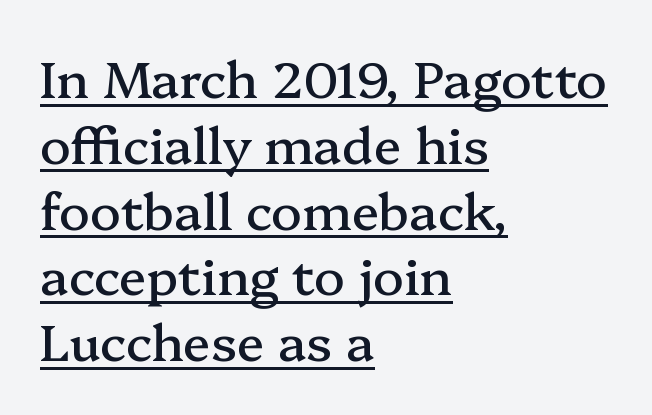
The image shows 51 px serif type, upright; set left-aligned, normal line spacing (1.29x), normal letter spacing, underlined; medium stroke contrast and a medium x-height.
